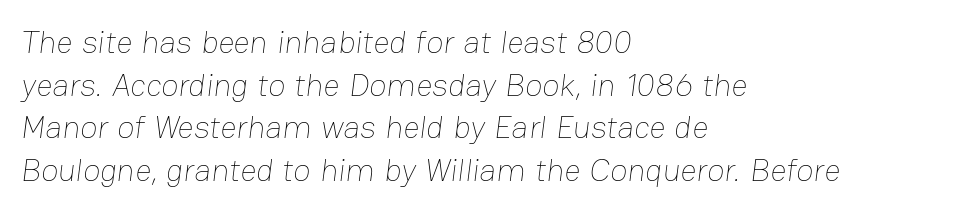
A classic flush-left, rag-right setting is used for this passage. These glyphs show unthickened strokes, regular width or finer. Only glyphs here, with clear space below each row. There is no visible air inserted between adjacent glyphs.
